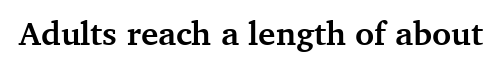
The image shows 33 px semibold serif type, upright; set normal letter spacing, not underlined; medium stroke contrast and a medium x-height.
